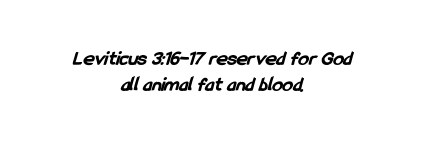
Q: Is the text bold? A: Yes.
Q: Is the text underlined? A: No.
Q: How is the paragraph aligned? A: Centered.
Q: Is the spacing between letters normal or unusually wide? A: Normal.
